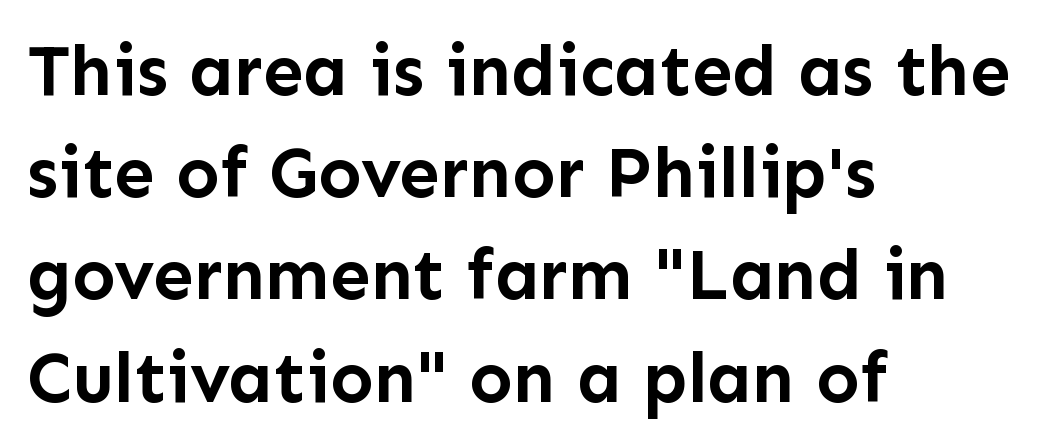
The image shows 72 px semibold sans-serif type, upright; set left-aligned, normal line spacing (1.42x), normal letter spacing, not underlined; low stroke contrast and a medium x-height.
